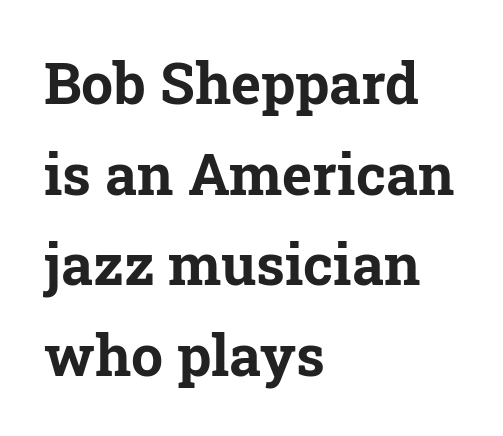
Proportional: the letters do not fall into vertical columns. Vertical spacing — default. When letters stand straight like this, we call the style roman or upright. Does the weight exceed regular? Yes, all the way to bold.
